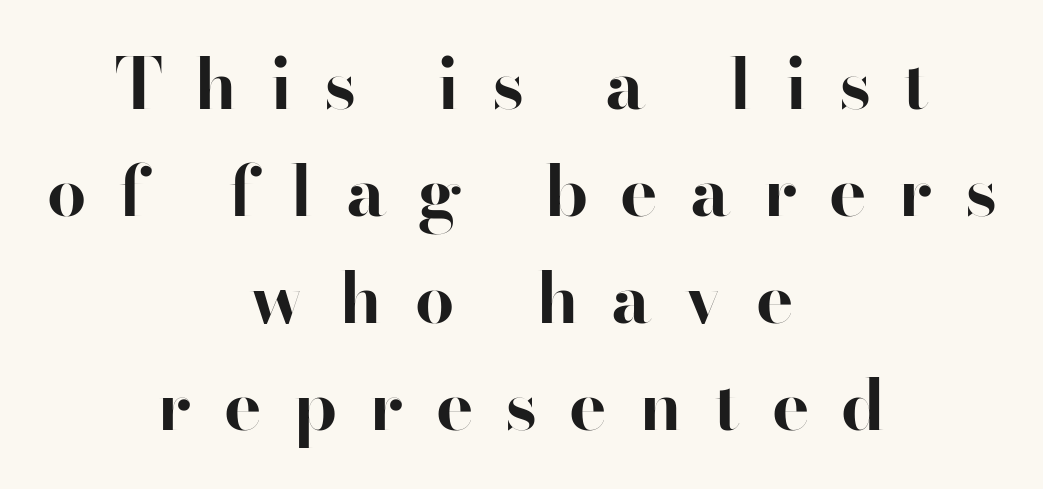
Summary of vertical rhythm: regular, with standard interline spacing. This is heavy type, rendered in bold. This sample has the flowing, uneven cadence of proportional lettering. A typesetter would label this face a sans.
